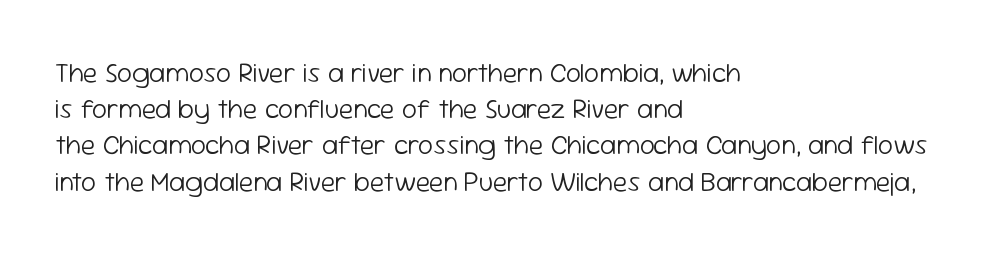
The image shows 27 px text type, upright; set left-aligned, normal line spacing (1.34x), normal letter spacing, not underlined.
